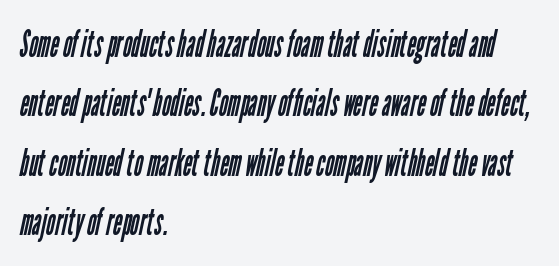
The image shows 38 px regular-weight, condensed sans-serif type; set left-aligned, normal line spacing (1.56x), normal letter spacing, not underlined; low stroke contrast and a medium x-height.
